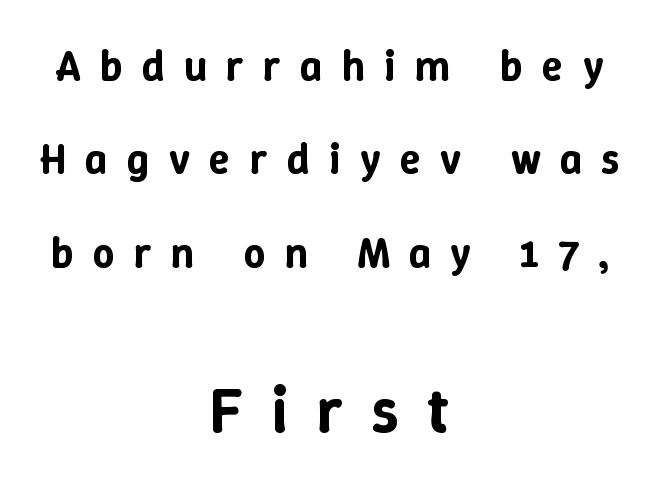
The image shows 64 px text type, upright; set centered, loose line spacing (2.17x), unusually wide letter spacing (+0.45 em), not underlined; the second (bottom) block is 1.49x larger; low stroke contrast and a medium x-height.
